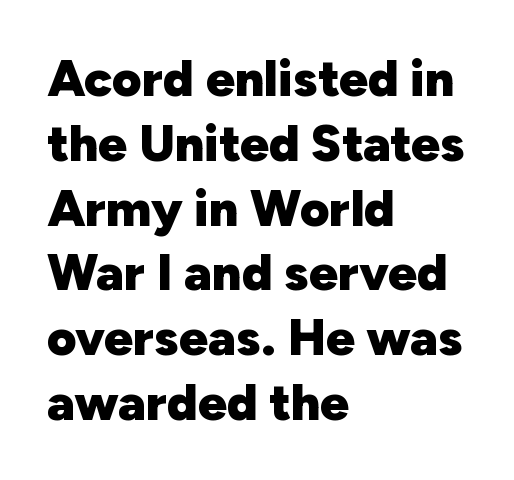
{"serif": "no", "italic": "no", "bold": "yes", "weight": "heavy", "width": "normal", "stroke_contrast": "low", "x_height": "medium", "monospaced": "no", "underline": "no", "align": "left", "line_spacing": "normal", "line_spacing_ratio": 1.27, "letter_spacing": "normal", "letter_spacing_em": 0.0, "glyph_px": 51}
